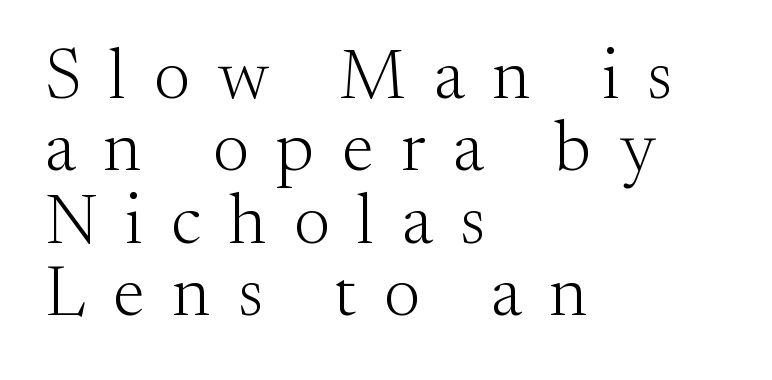
A typesetter would call this leading minimal, almost set solid. Examine the stroke ends and you'll spot serifs. The font's upright variant was chosen for this text. Is the stroke heavy? The answer is a plain regular-or-lighter. The zone under the glyphs is completely vacant.
